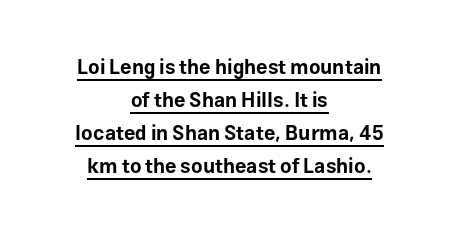
If you measured baseline to baseline, you'd find a middling distance. The face used here is rendered with its standard letterfit. Heft: maximum for text — a bold. Line starts and ends both wander, symmetrically. Honestly, the underline is the first thing you notice here.
